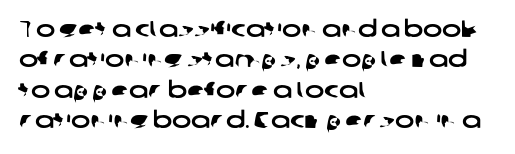
The image shows 23 px text type; set left-aligned, normal line spacing (1.32x), normal letter spacing, not underlined.
